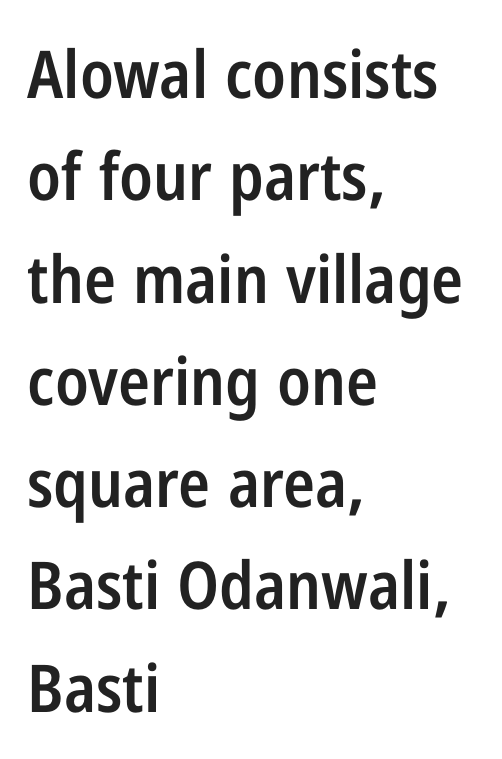
Q: Is the text bold? A: Semi-bold.
Q: Is the text italic (slanted)? A: No, it is upright.
Q: Is the typeface a serif or a sans-serif typeface? A: Sans-serif.
Q: Is the text underlined? A: No.
Q: How is the paragraph aligned? A: Left-aligned.
Q: Is the spacing between letters normal or unusually wide? A: Normal.
Q: Is the spacing between lines tight, normal or loose? A: Normal.
Q: Width (condensed, normal, or wide)? A: Condensed.
Q: Stroke contrast? A: Low.
Q: x-height? A: Medium.
Q: Monospaced? A: No.
